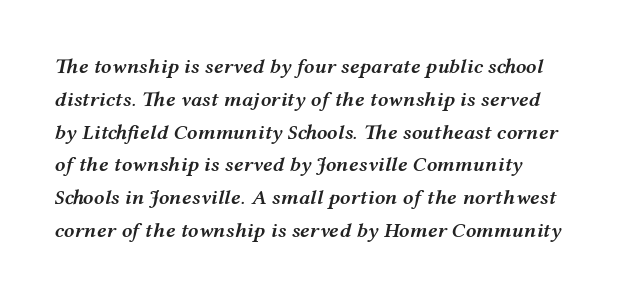
The image shows 21 px text type, italic (leaning right); set left-aligned, normal line spacing (1.56x), normal letter spacing, not underlined.
